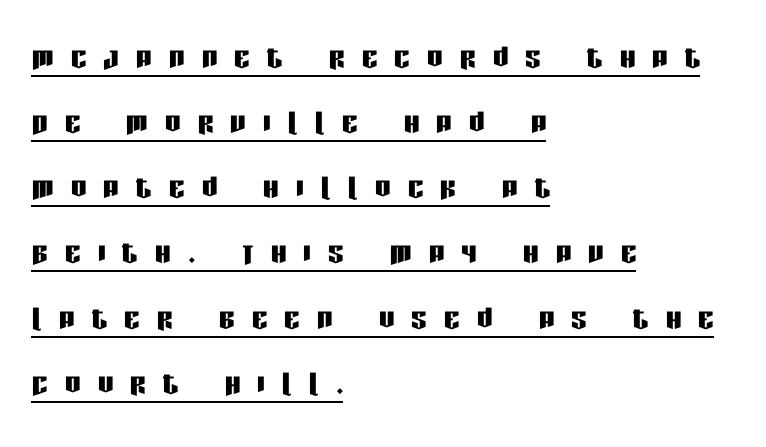
The image shows 39 px condensed sans-serif type, upright; set left-aligned, normal line spacing (1.67x), unusually wide letter spacing (+0.44 em), underlined; low stroke contrast and a large x-height.
